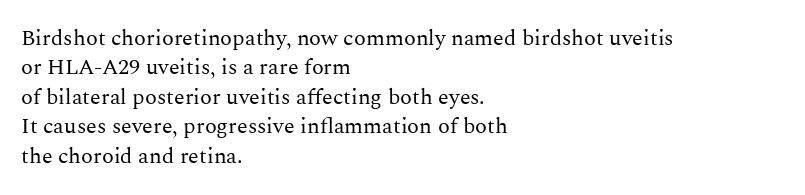
The image shows 22 px text type, upright; set left-aligned, normal line spacing (1.34x), normal letter spacing, not underlined.
